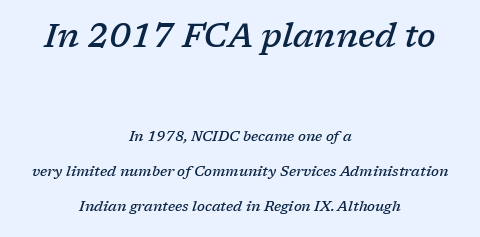
Emphasis by weight is partial: semibold. The letters sit at their default tracking, neither squeezed nor spread. Emphasis-style slanted type is in use. Rule under the text: the space is simply empty. The block sitting higher on the canvas is the one with enlarged characters.
